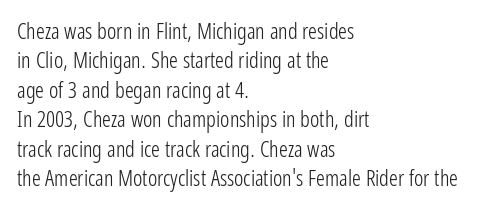
Bare-footed words on every line. Every stem runs plumb, perpendicular to the baseline. The typesetting does not lean heavy: it is not bold. Tracking value appears to be zero — textbook default spacing. The vertical gap from one line to the next is medium.
